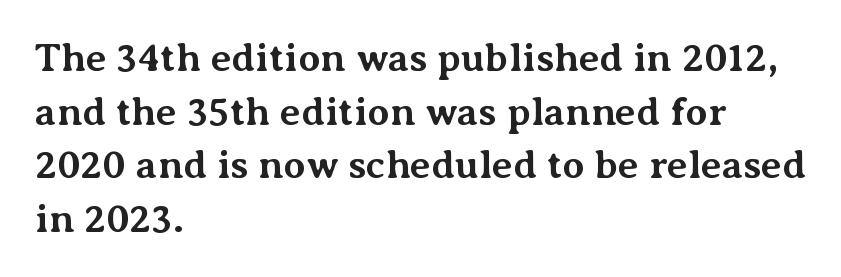
{"serif": "yes", "italic": "no", "bold": "yes", "weight": "bold", "width": "normal", "stroke_contrast": "medium", "x_height": "medium", "monospaced": "no", "underline": "no", "align": "left", "line_spacing": "normal", "line_spacing_ratio": 1.34, "letter_spacing": "normal", "letter_spacing_em": 0.0, "glyph_px": 40}
